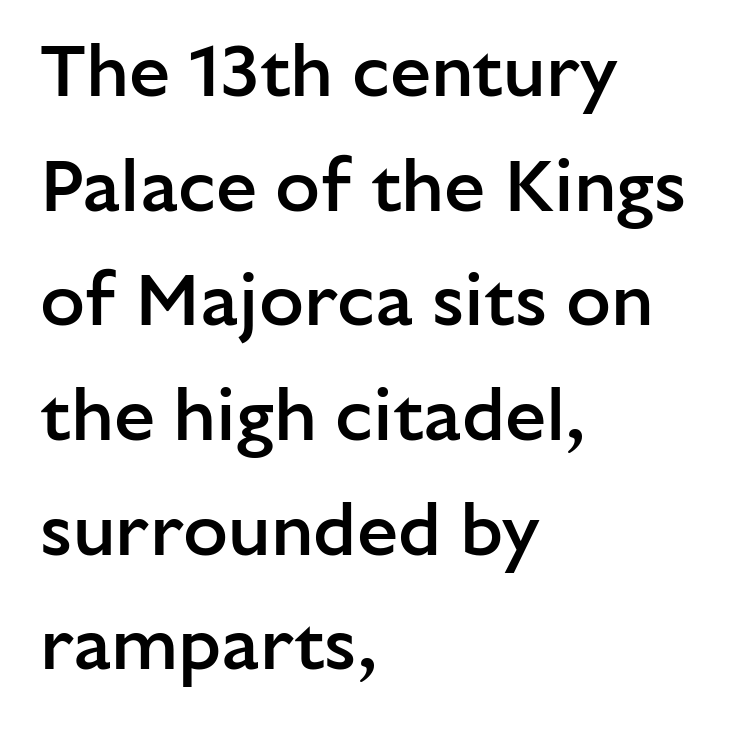
Q: Is the text bold? A: Semi-bold.
Q: Is the text italic (slanted)? A: No, it is upright.
Q: Is the typeface a serif or a sans-serif typeface? A: Sans-serif.
Q: Is the text underlined? A: No.
Q: How is the paragraph aligned? A: Left-aligned.
Q: Is the spacing between letters normal or unusually wide? A: Normal.
Q: Is the spacing between lines tight, normal or loose? A: Normal.
Q: Width (condensed, normal, or wide)? A: Normal.
Q: Stroke contrast? A: Low.
Q: x-height? A: Medium.
Q: Monospaced? A: No.
